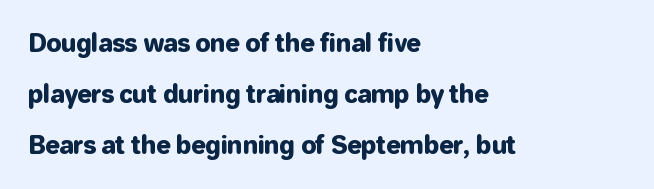
The image shows 24 px text type, upright; set left-aligned, loose line spacing (2.13x), normal letter spacing, not underlined.
